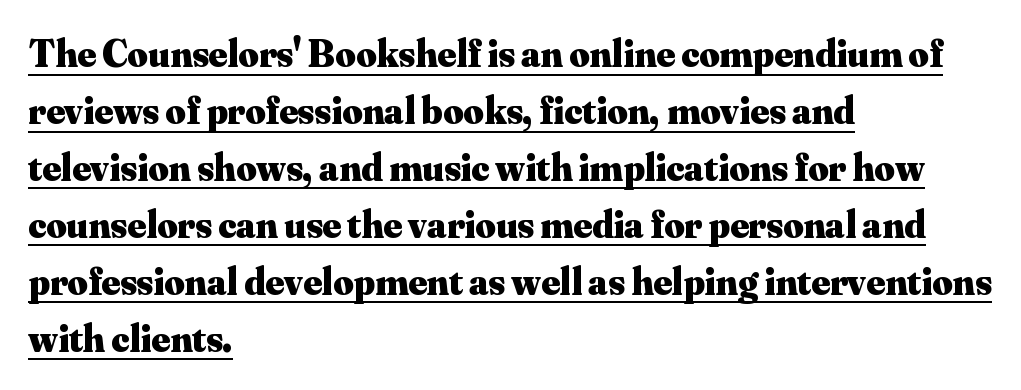
The image shows 39 px heavy serif type, upright; set left-aligned, normal line spacing (1.46x), normal letter spacing, underlined; medium stroke contrast and a small x-height.
